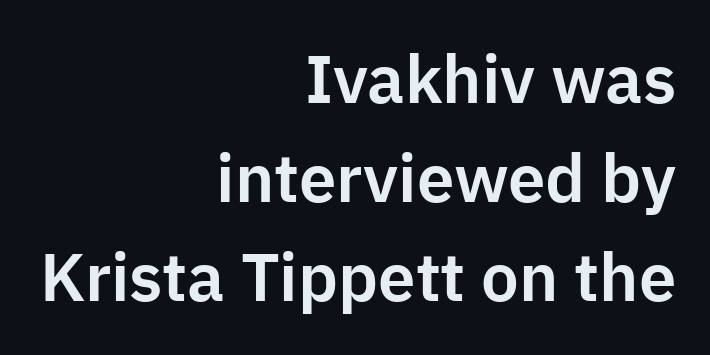
The image shows 67 px sans-serif type, upright; set right-aligned, normal line spacing (1.48x), normal letter spacing, not underlined; low stroke contrast and a medium x-height.
